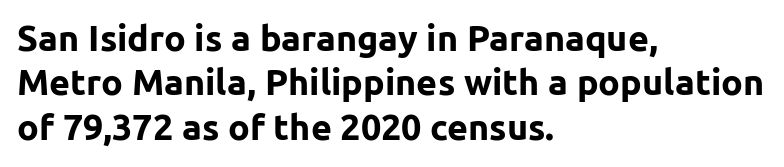
Q: Is the text bold? A: Yes.
Q: Is the text italic (slanted)? A: No, it is upright.
Q: Is the typeface a serif or a sans-serif typeface? A: Sans-serif.
Q: Is the text underlined? A: No.
Q: How is the paragraph aligned? A: Left-aligned.
Q: Is the spacing between letters normal or unusually wide? A: Normal.
Q: Width (condensed, normal, or wide)? A: Normal.
Q: Stroke contrast? A: Low.
Q: x-height? A: Medium.
Q: Monospaced? A: No.
